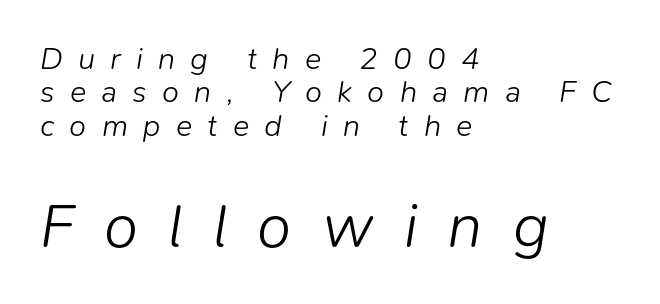
The image shows 62 px light type, italic (leaning right); set left-aligned, tight line spacing (1.08x), unusually wide letter spacing (+0.49 em), not underlined; the second (bottom) block is 2.0x larger; low stroke contrast and a medium x-height.
